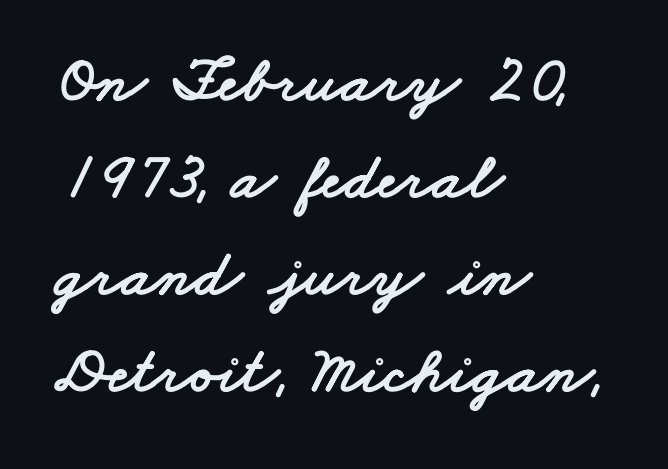
No extra tracking has been applied to these lines. Notice how descenders clear the ascenders below comfortably — that's standard leading. These lines are rendered in a variable-pitch font. The glyphs are unaccompanied by any horizontal stroke below them.
